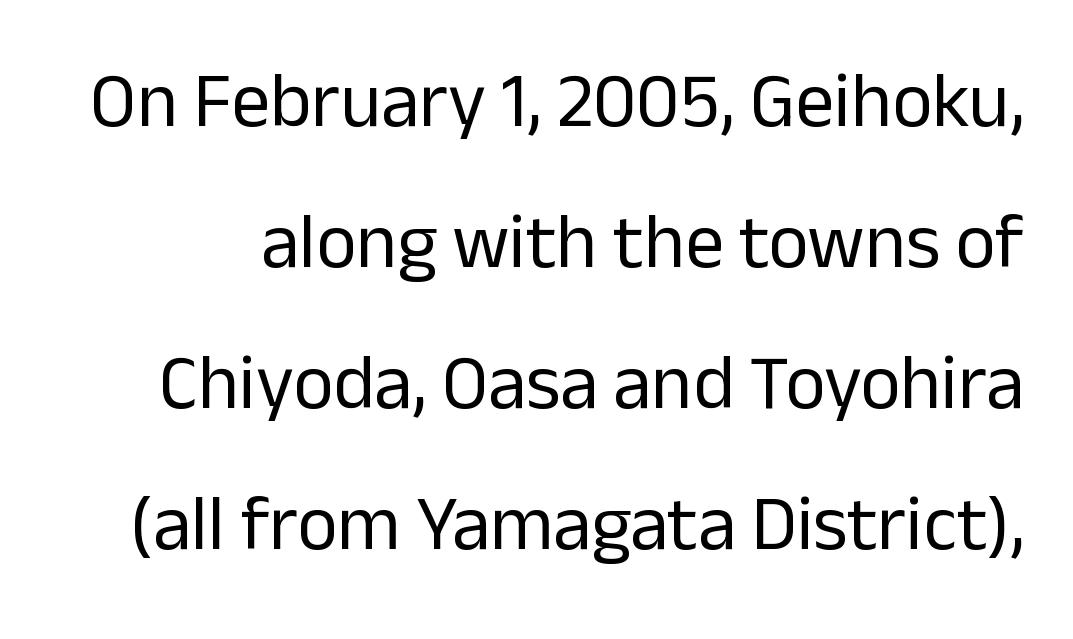
The image shows 77 px regular-weight sans-serif type, upright; set line spacing 1.83x, normal letter spacing, not underlined; low stroke contrast and a medium x-height.
